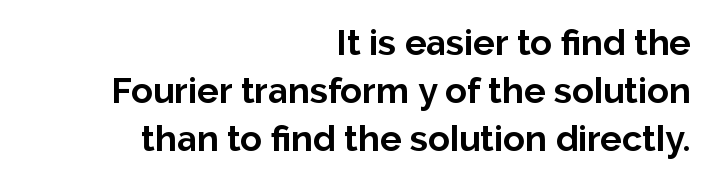
{"serif": "no", "italic": "no", "bold": "yes", "weight": "bold", "width": "normal", "stroke_contrast": "low", "x_height": "medium", "monospaced": "no", "underline": "no", "align": "right", "line_spacing": "normal", "line_spacing_ratio": 1.34, "letter_spacing": "normal", "letter_spacing_em": 0.0, "glyph_px": 36}
